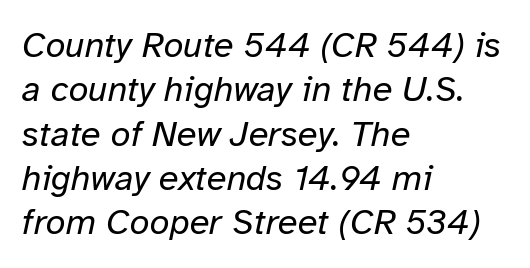
Q: Is the text bold? A: No.
Q: Is the text italic (slanted)? A: Yes, it leans right by about 12 degrees.
Q: Is the text underlined? A: No.
Q: How is the paragraph aligned? A: Left-aligned.
Q: Is the spacing between letters normal or unusually wide? A: Normal.
Q: Width (condensed, normal, or wide)? A: Normal.
Q: Stroke contrast? A: Low.
Q: x-height? A: Medium.
Q: Monospaced? A: No.
